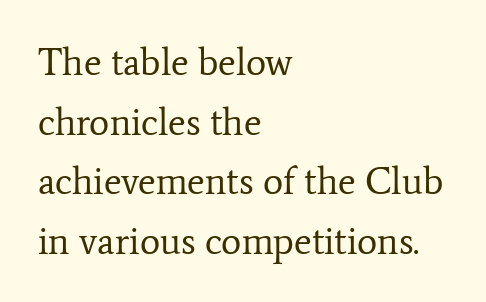
The image shows 38 px regular-weight serif type, upright; set left-aligned, normal line spacing (1.57x), normal letter spacing, not underlined; low stroke contrast and a medium x-height.
